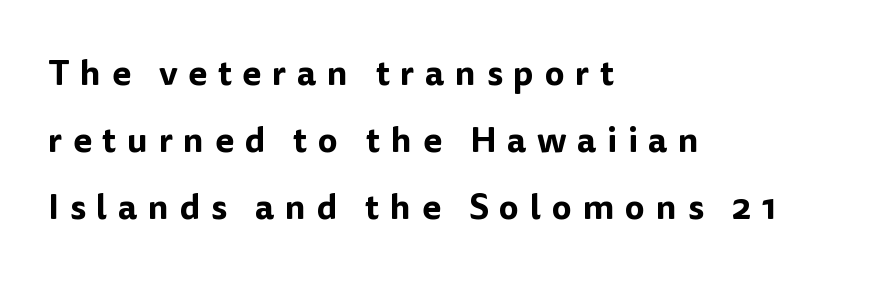
Summary of vertical rhythm: relaxed, with wide interline spacing. This sample has the flowing, uneven cadence of proportional lettering. If you drew a line through each stem, it would be perfectly vertical. This rendering uses left alignment, leaving the right contour irregular. The characters display no serif detailing; their extremities are plain.
